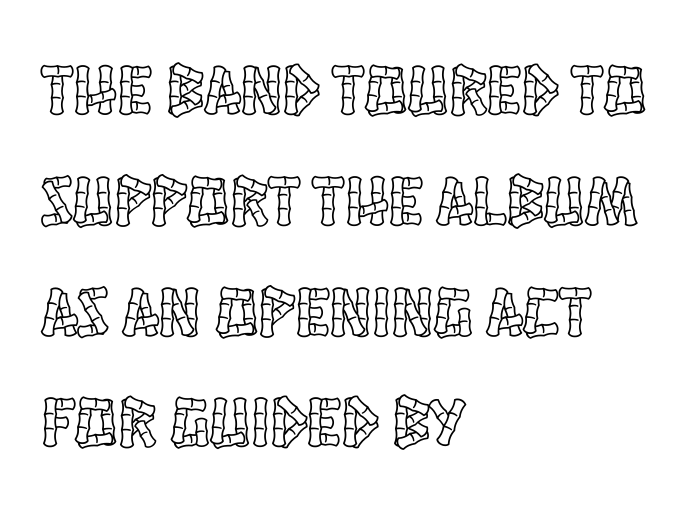
{"italic": "no", "width": "condensed", "x_height": "large", "monospaced": "no", "underline": "no", "align": "left", "line_spacing": "normal", "line_spacing_ratio": 1.56, "letter_spacing": "normal", "letter_spacing_em": 0.0, "glyph_px": 71}
